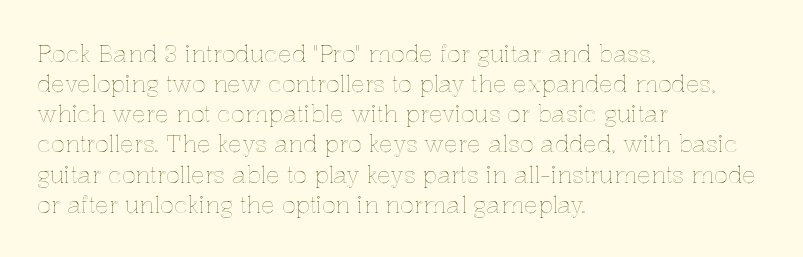
{"italic": "no", "underline": "no", "align": "left", "line_spacing": "normal", "line_spacing_ratio": 1.31, "letter_spacing": "normal", "letter_spacing_em": 0.0, "glyph_px": 23}
